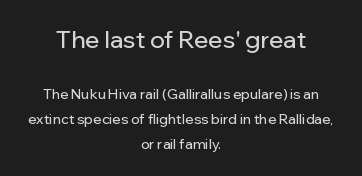
{"italic": "no", "underline": "no", "align": "center", "line_spacing_ratio": 1.76, "letter_spacing": "normal", "letter_spacing_em": 0.0, "larger_block": "first", "size_ratio": 1.71, "glyph_px": 24}
